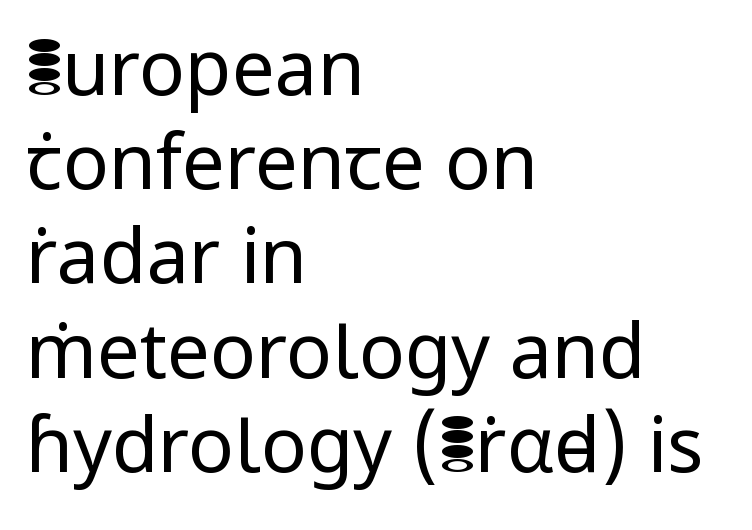
Q: Is the text bold? A: No.
Q: Is the text italic (slanted)? A: No, it is upright.
Q: Is the typeface a serif or a sans-serif typeface? A: Sans-serif.
Q: Is the text underlined? A: No.
Q: How is the paragraph aligned? A: Left-aligned.
Q: Is the spacing between letters normal or unusually wide? A: Normal.
Q: Width (condensed, normal, or wide)? A: Normal.
Q: Stroke contrast? A: Low.
Q: x-height? A: Medium.
Q: Monospaced? A: No.
